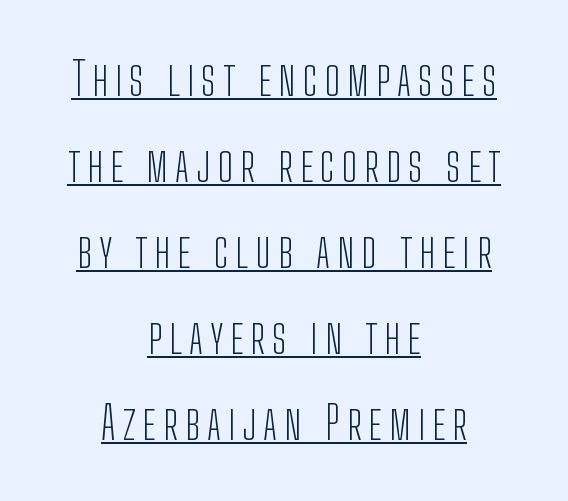
Q: Is the text bold? A: No.
Q: Is the text italic (slanted)? A: No, it is upright.
Q: Is the typeface a serif or a sans-serif typeface? A: Sans-serif.
Q: Is the text underlined? A: Yes.
Q: How is the paragraph aligned? A: Centered.
Q: Is the spacing between lines tight, normal or loose? A: Loose.
Q: Width (condensed, normal, or wide)? A: Condensed.
Q: Stroke contrast? A: Low.
Q: x-height? A: Medium.
Q: Monospaced? A: No.
